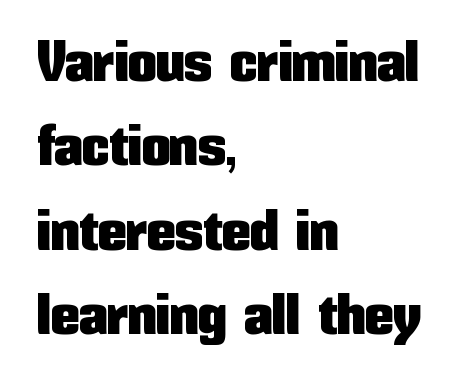
You could not count columns in this text — the font is proportionally spaced. In terms of leading, this rendering sits right in the middle. Spacing between characters is what you'd get straight out of the box. Leftover space on each line is placed entirely after the last word.
